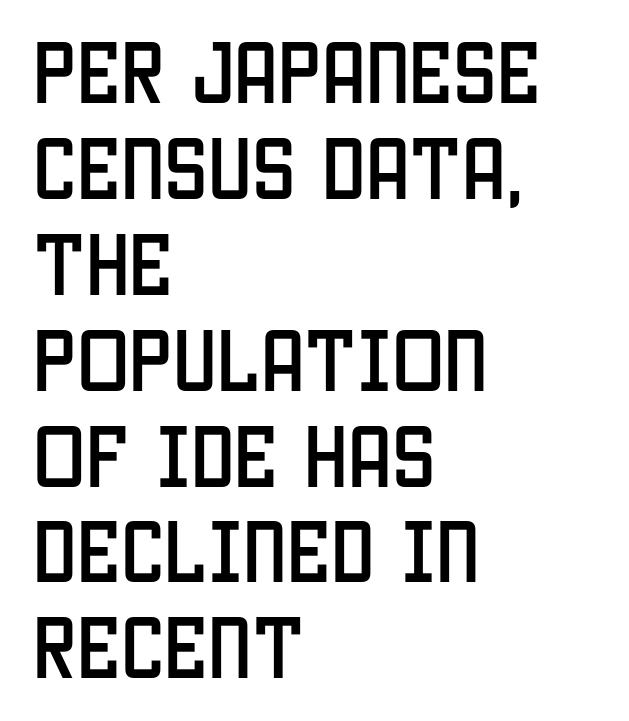
The image shows 70 px condensed sans-serif type, upright; set left-aligned, normal line spacing (1.37x), normal letter spacing, not underlined; low stroke contrast and a large x-height.
